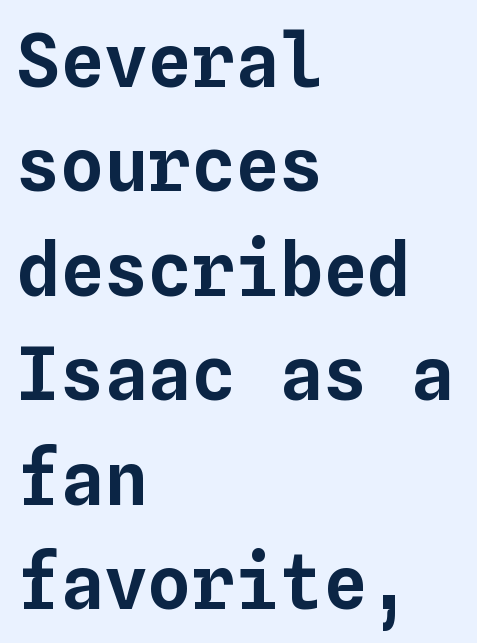
Inter-character spacing is left at the font's built-in metrics. A bare baseline throughout the passage. Each line starts at the same left margin while the right side varies. The rendering uses a moderate line-height, typical for paragraphs.
